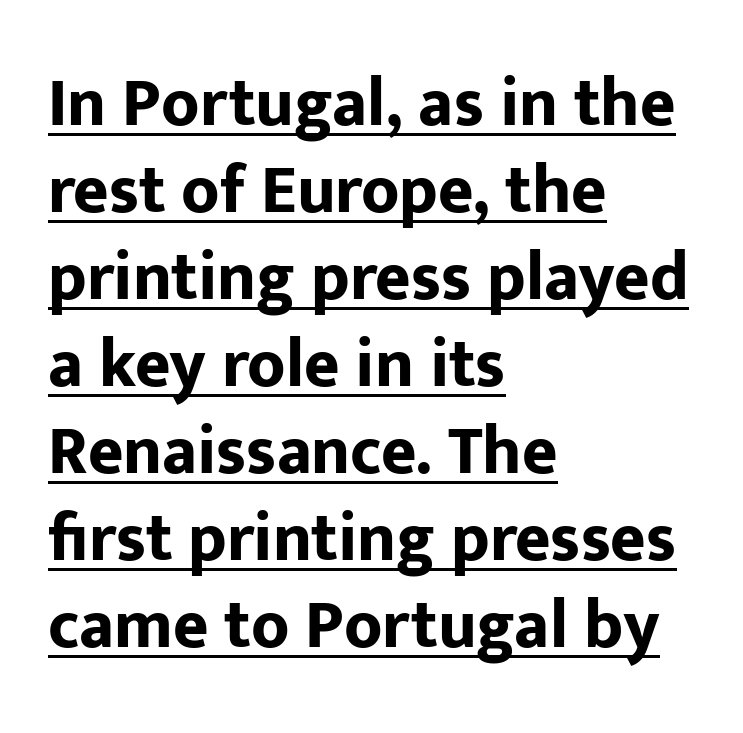
{"serif": "no", "italic": "no", "bold": "yes", "weight": "bold", "width": "normal", "stroke_contrast": "low", "x_height": "medium", "monospaced": "no", "underline": "yes", "align": "left", "line_spacing": "normal", "line_spacing_ratio": 1.28, "letter_spacing": "normal", "letter_spacing_em": 0.0, "glyph_px": 68}
